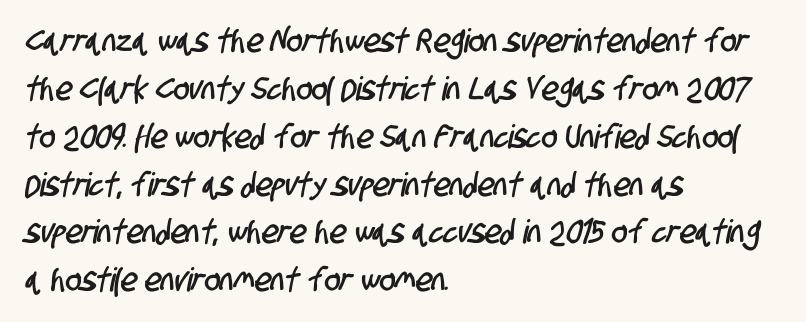
{"serif": "no", "width": "condensed", "stroke_contrast": "low", "x_height": "large", "monospaced": "no", "underline": "no", "align": "left", "line_spacing": "normal", "line_spacing_ratio": 1.45, "letter_spacing": "normal", "letter_spacing_em": 0.0, "glyph_px": 33}
